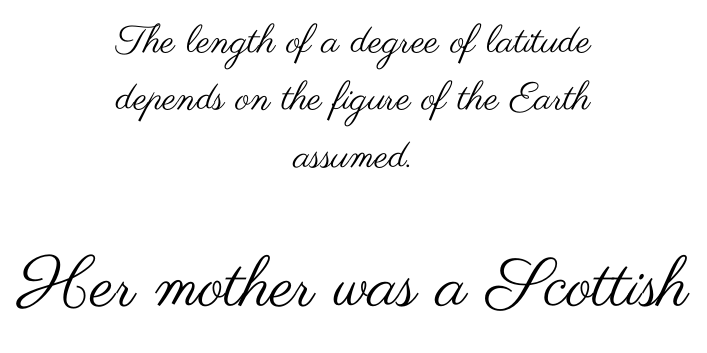
{"serif": "no", "bold": "no", "weight": "regular", "width": "wide", "stroke_contrast": "medium", "x_height": "small", "monospaced": "no", "underline": "no", "align": "center", "line_spacing": "normal", "line_spacing_ratio": 1.47, "letter_spacing": "normal", "letter_spacing_em": 0.0, "larger_block": "second", "size_ratio": 1.74, "glyph_px": 68}
